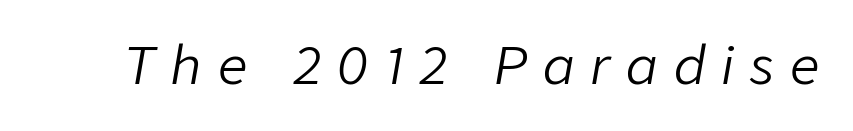
Q: Is the text bold? A: No.
Q: Is the text italic (slanted)? A: Yes, it leans right by about 9 degrees.
Q: Is the text underlined? A: No.
Q: Is the spacing between letters normal or unusually wide? A: Unusually wide.
Q: Width (condensed, normal, or wide)? A: Normal.
Q: Stroke contrast? A: Low.
Q: x-height? A: Medium.
Q: Monospaced? A: No.
